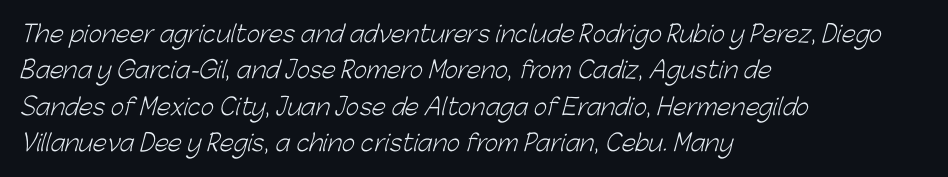
Q: Is the text bold? A: No.
Q: Is the text underlined? A: No.
Q: How is the paragraph aligned? A: Left-aligned.
Q: Is the spacing between letters normal or unusually wide? A: Normal.
Q: Is the spacing between lines tight, normal or loose? A: Normal.
